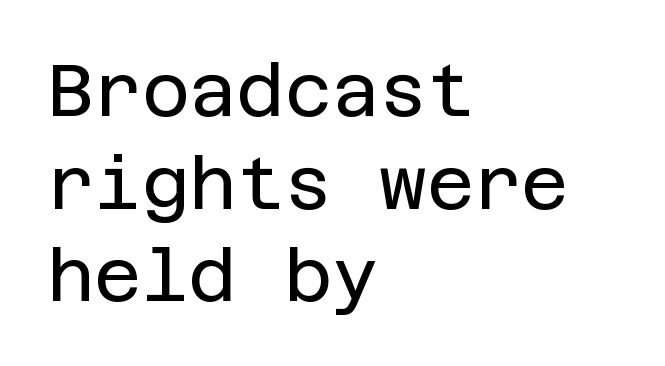
Q: Is the text bold? A: No.
Q: Is the text italic (slanted)? A: No, it is upright.
Q: Is the typeface a serif or a sans-serif typeface? A: Sans-serif.
Q: Is the text underlined? A: No.
Q: How is the paragraph aligned? A: Left-aligned.
Q: Is the spacing between letters normal or unusually wide? A: Normal.
Q: Is the spacing between lines tight, normal or loose? A: Normal.
Q: Width (condensed, normal, or wide)? A: Normal.
Q: Stroke contrast? A: Low.
Q: x-height? A: Large.
